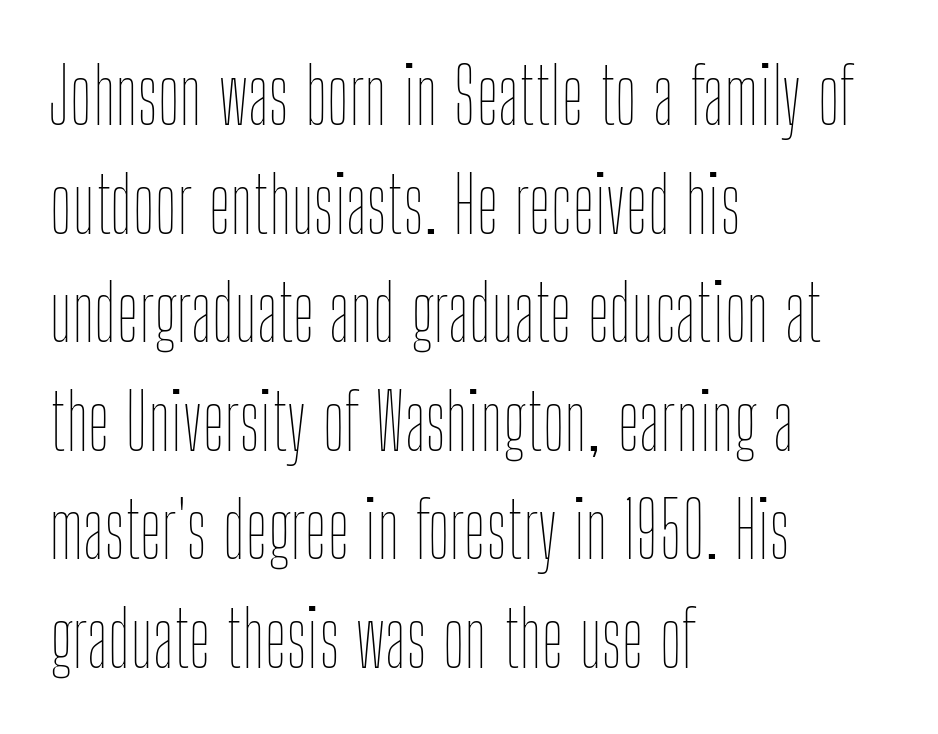
{"italic": "no", "bold": "no", "weight": "thin", "width": "condensed", "stroke_contrast": "low", "x_height": "medium", "monospaced": "no", "underline": "no", "align": "left", "line_spacing": "normal", "line_spacing_ratio": 1.41, "letter_spacing": "normal", "letter_spacing_em": 0.0, "glyph_px": 77}
